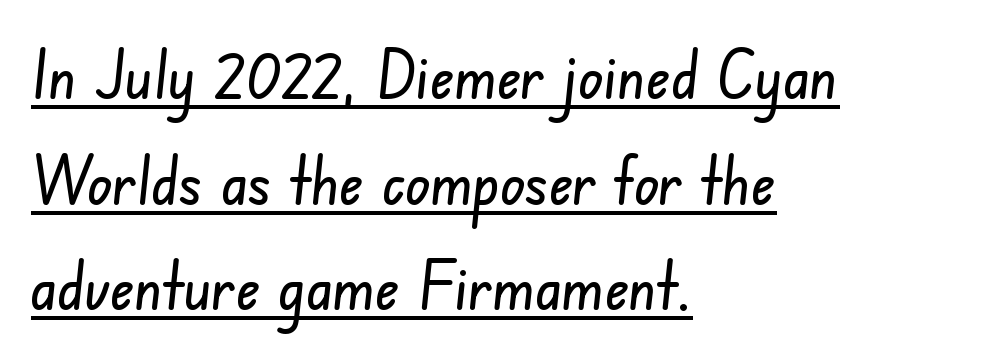
Notice how the passage keeps a crisp vertical edge on the left only. Is this a fixed-width face? No — the glyphs have proportional, varying widths. Emphasis is given by a line drawn under the lettering. The block of text has a typical density, with ordinary space between rows. Here the glyphs are tracked normally, forming tight word shapes.
